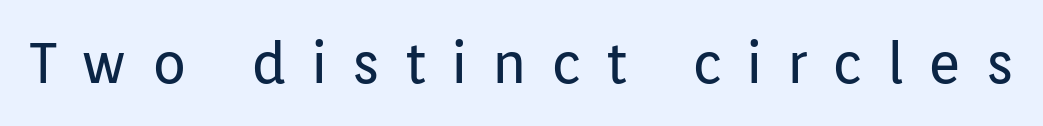
The image shows 56 px regular-weight sans-serif type, upright; set unusually wide letter spacing (+0.44 em), not underlined; low stroke contrast and a medium x-height.
